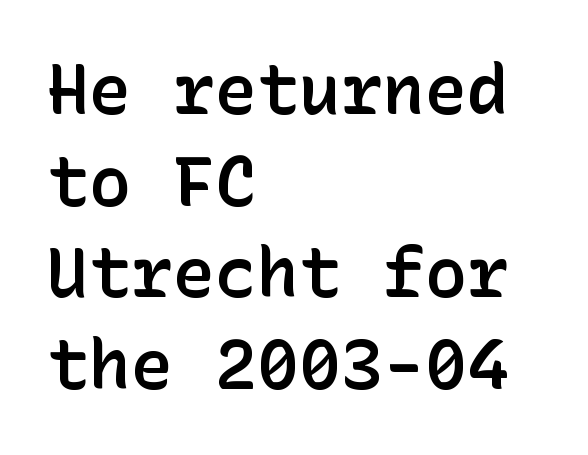
Q: Is the text bold? A: Semi-bold.
Q: Is the text italic (slanted)? A: No, it is upright.
Q: Is the typeface a serif or a sans-serif typeface? A: Sans-serif.
Q: Is the text underlined? A: No.
Q: How is the paragraph aligned? A: Left-aligned.
Q: Is the spacing between letters normal or unusually wide? A: Normal.
Q: Is the spacing between lines tight, normal or loose? A: Normal.
Q: Width (condensed, normal, or wide)? A: Normal.
Q: Stroke contrast? A: Low.
Q: x-height? A: Medium.
